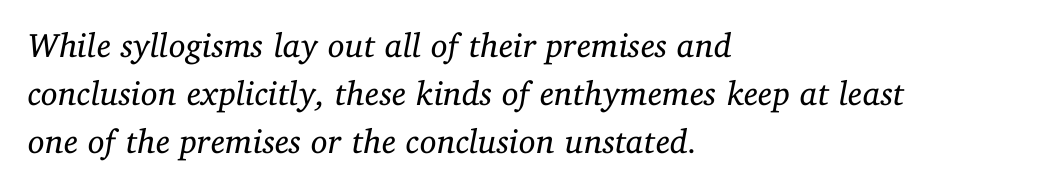
Q: Is the text bold? A: No.
Q: Is the text italic (slanted)? A: Yes, it leans right by about 11 degrees.
Q: Is the typeface a serif or a sans-serif typeface? A: Serif.
Q: Is the text underlined? A: No.
Q: How is the paragraph aligned? A: Left-aligned.
Q: Is the spacing between letters normal or unusually wide? A: Normal.
Q: Is the spacing between lines tight, normal or loose? A: Normal.
Q: Width (condensed, normal, or wide)? A: Normal.
Q: Stroke contrast? A: Low.
Q: x-height? A: Medium.
Q: Monospaced? A: No.
